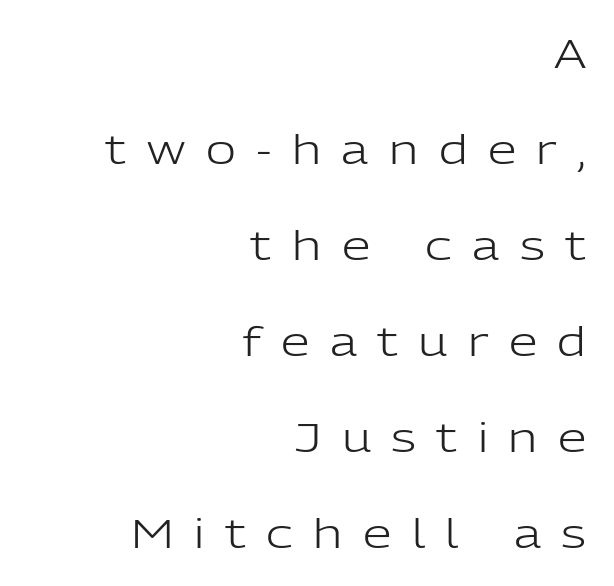
Q: Is the text bold? A: No.
Q: Is the text italic (slanted)? A: No, it is upright.
Q: Is the typeface a serif or a sans-serif typeface? A: Sans-serif.
Q: Is the text underlined? A: No.
Q: How is the paragraph aligned? A: Right-aligned.
Q: Is the spacing between letters normal or unusually wide? A: Unusually wide.
Q: Is the spacing between lines tight, normal or loose? A: Loose.
Q: Width (condensed, normal, or wide)? A: Normal.
Q: Stroke contrast? A: Low.
Q: x-height? A: Medium.
Q: Monospaced? A: No.
